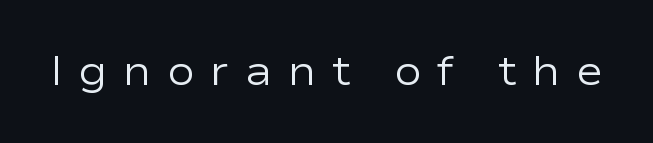
{"serif": "no", "italic": "no", "bold": "no", "weight": "regular", "width": "wide", "stroke_contrast": "low", "x_height": "medium", "monospaced": "no", "underline": "no", "letter_spacing": "wide", "letter_spacing_em": 0.38, "glyph_px": 41}
